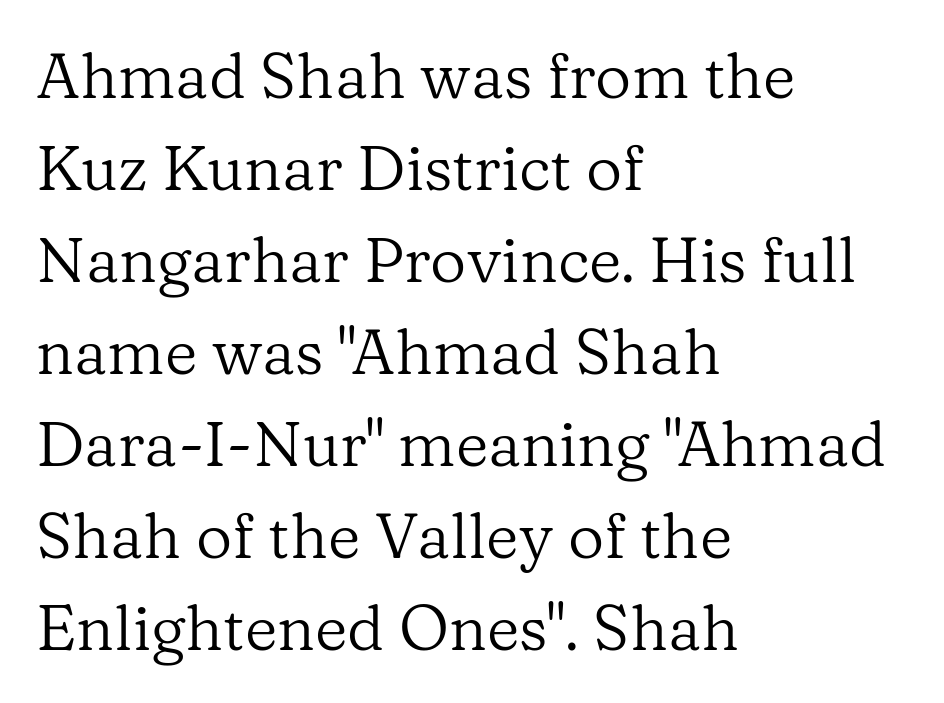
Letters have the restrained weight of plain body copy at most. The paragraph shown leans on its left margin. Think of a printed novel: that variable character pitch is what you see here. This rendering features lettering with no underline. Look at the bottom of the vertical strokes: they flare into serifs here. The face used here is rendered with its standard letterfit.
